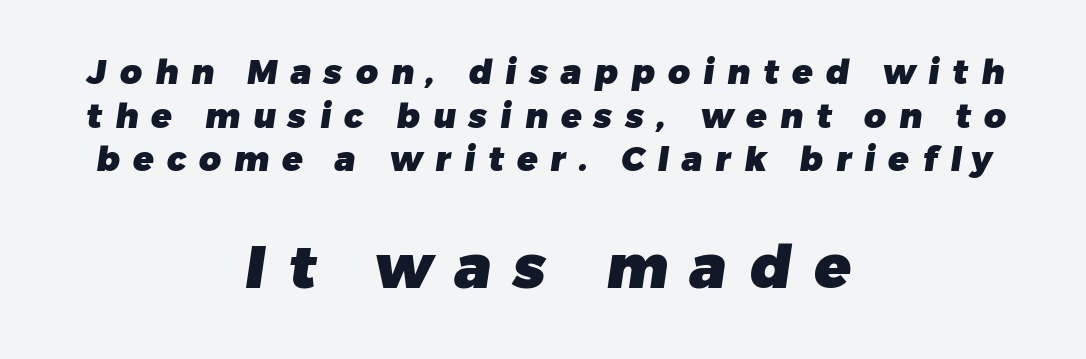
The image shows 60 px heavy sans-serif type; set centered, normal line spacing (1.28x), unusually wide letter spacing (+0.38 em), not underlined; the second (bottom) block is 1.76x larger; low stroke contrast and a medium x-height.
